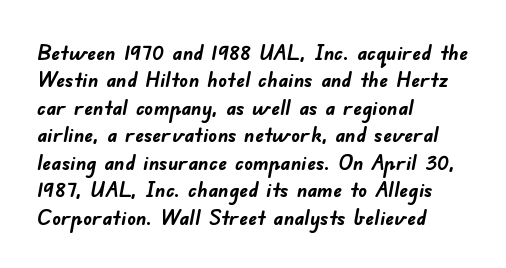
The image shows 22 px bold type; set left-aligned, normal line spacing (1.25x), normal letter spacing, not underlined.
